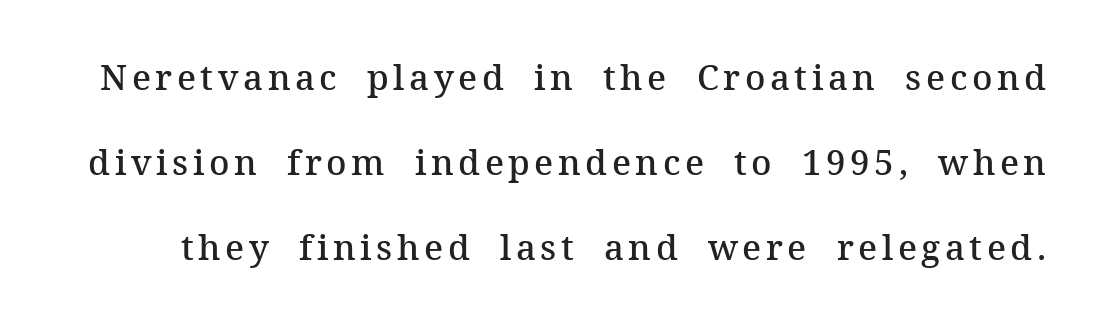
{"serif": "yes", "italic": "no", "bold": "semi", "weight": "semibold", "width": "normal", "stroke_contrast": "medium", "x_height": "medium", "monospaced": "no", "underline": "no", "line_spacing": "loose", "line_spacing_ratio": 2.43, "glyph_px": 35}
